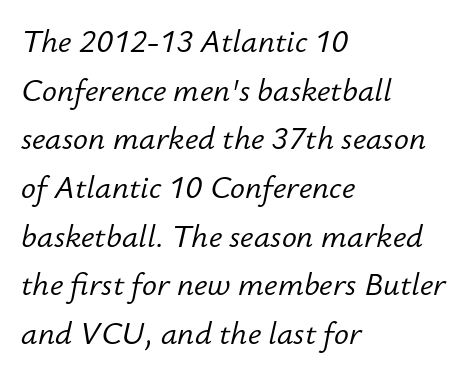
Q: Is the text bold? A: No.
Q: Is the text italic (slanted)? A: Yes, it leans right by about 12 degrees.
Q: Is the text underlined? A: No.
Q: How is the paragraph aligned? A: Left-aligned.
Q: Is the spacing between letters normal or unusually wide? A: Normal.
Q: Is the spacing between lines tight, normal or loose? A: Normal.
Q: Width (condensed, normal, or wide)? A: Normal.
Q: Stroke contrast? A: Low.
Q: x-height? A: Small.
Q: Monospaced? A: No.
